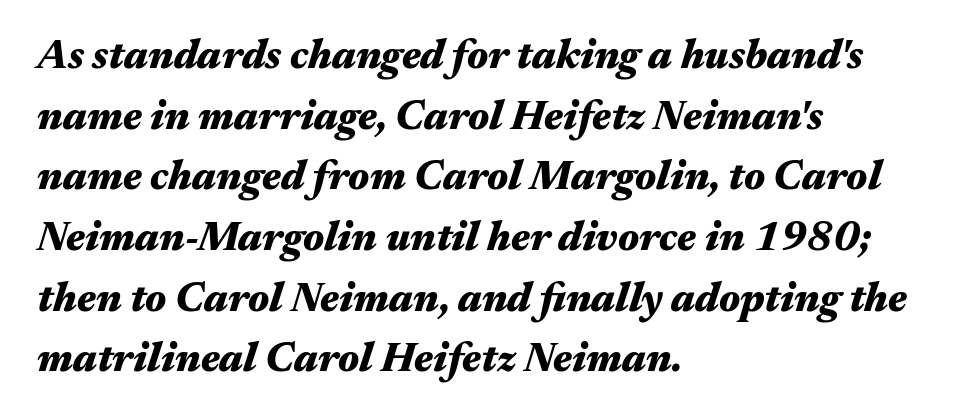
The image shows 41 px heavy, wide type, italic (leaning right); set left-aligned, normal line spacing (1.48x), normal letter spacing, not underlined; medium stroke contrast and a medium x-height.
